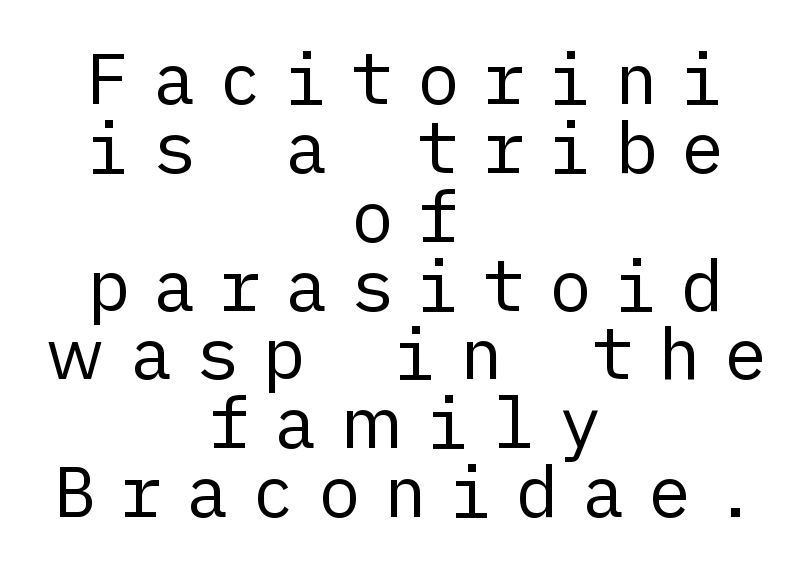
The image shows 71 px regular-weight sans-serif type, upright; set centered, tight line spacing (0.97x), unusually wide letter spacing (+0.33 em), not underlined; low stroke contrast and a medium x-height.
